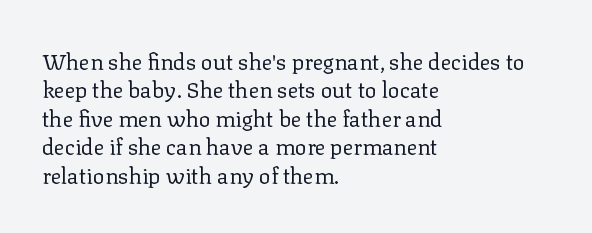
The image shows 22 px text type, upright; set left-aligned, normal line spacing (1.29x), normal letter spacing, not underlined.
